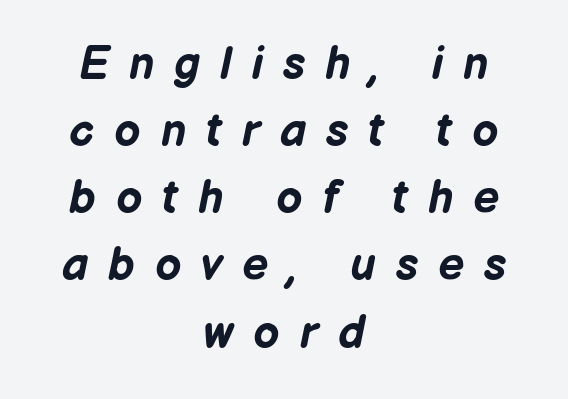
{"italic": "yes", "lean": "right", "slant_degrees": 12, "bold": "yes", "weight": "bold", "width": "normal", "stroke_contrast": "low", "x_height": "medium", "monospaced": "no", "underline": "no", "align": "center", "line_spacing": "normal", "line_spacing_ratio": 1.46, "letter_spacing": "wide", "letter_spacing_em": 0.43, "glyph_px": 46}
